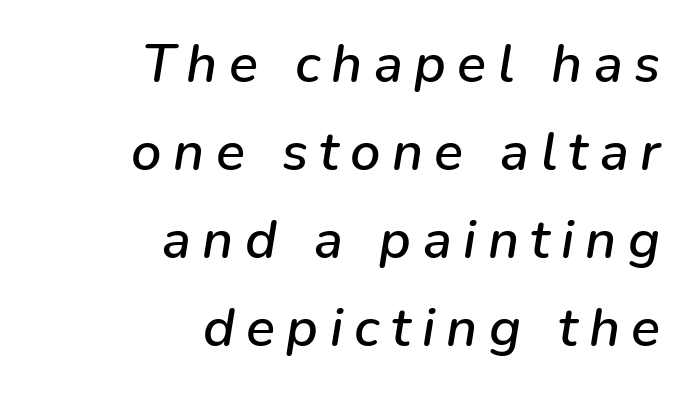
{"italic": "yes", "lean": "right", "slant_degrees": 9, "width": "normal", "stroke_contrast": "low", "x_height": "medium", "monospaced": "no", "underline": "no", "align": "right", "line_spacing": "normal", "line_spacing_ratio": 1.63, "letter_spacing": "wide", "letter_spacing_em": 0.21, "glyph_px": 54}
